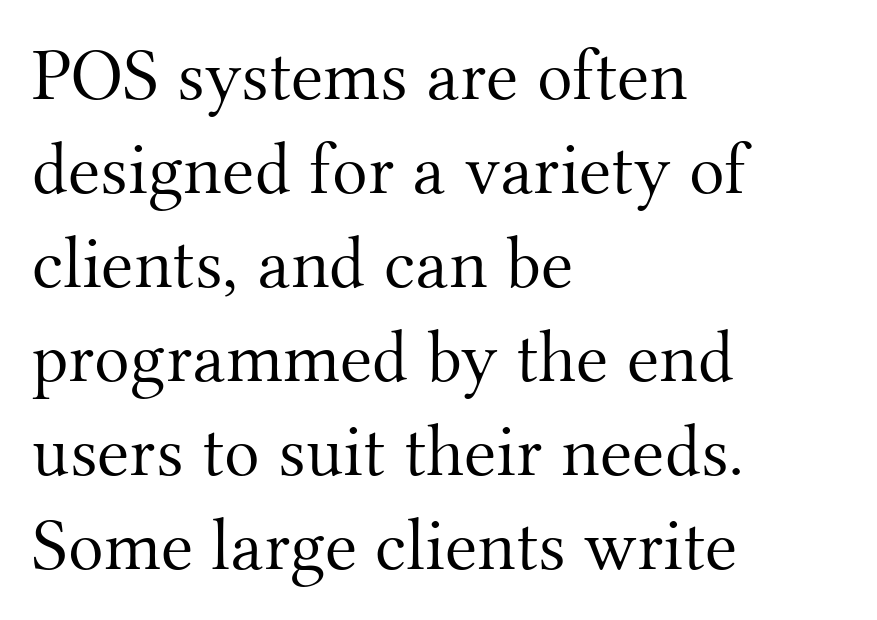
The image shows 74 px light serif type, upright; set left-aligned, normal line spacing (1.27x), normal letter spacing, not underlined; medium stroke contrast and a small x-height.
